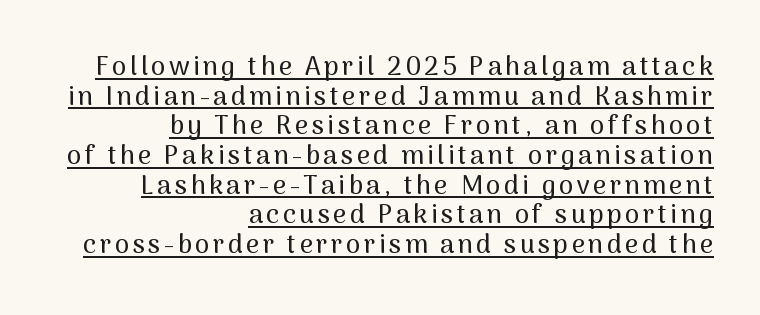
The lettering holds an erect, upright posture throughout. Horizontal alignment here is rightward, an uncommon choice for prose. Summary of vertical rhythm: compact, with narrow interline spacing. Underlined type.
